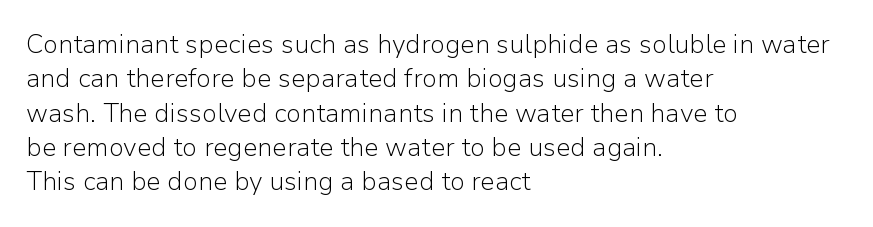
The image shows 26 px text type, upright; set left-aligned, normal line spacing (1.32x), normal letter spacing, not underlined.
